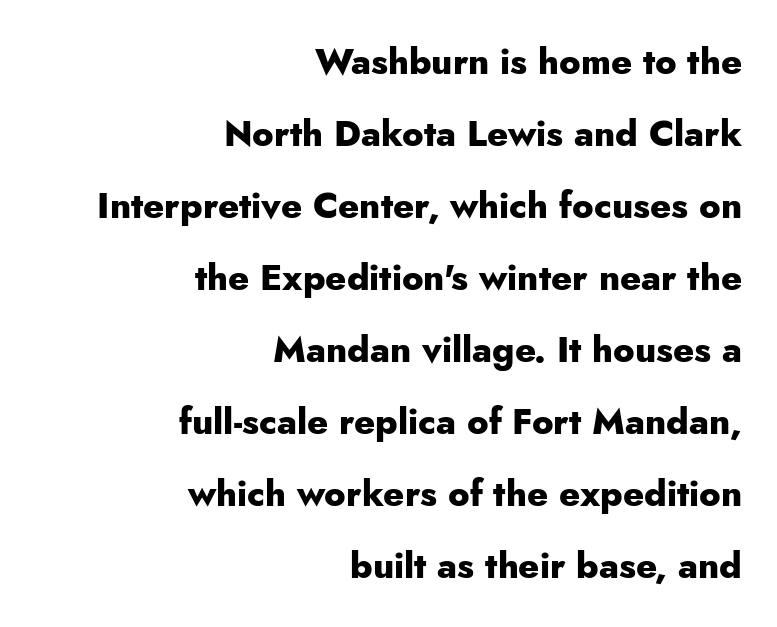
Q: Is the text bold? A: Yes.
Q: Is the text italic (slanted)? A: No, it is upright.
Q: Is the typeface a serif or a sans-serif typeface? A: Sans-serif.
Q: Is the text underlined? A: No.
Q: How is the paragraph aligned? A: Right-aligned.
Q: Is the spacing between letters normal or unusually wide? A: Normal.
Q: Is the spacing between lines tight, normal or loose? A: Loose.
Q: Width (condensed, normal, or wide)? A: Normal.
Q: Stroke contrast? A: Low.
Q: x-height? A: Small.
Q: Monospaced? A: No.
